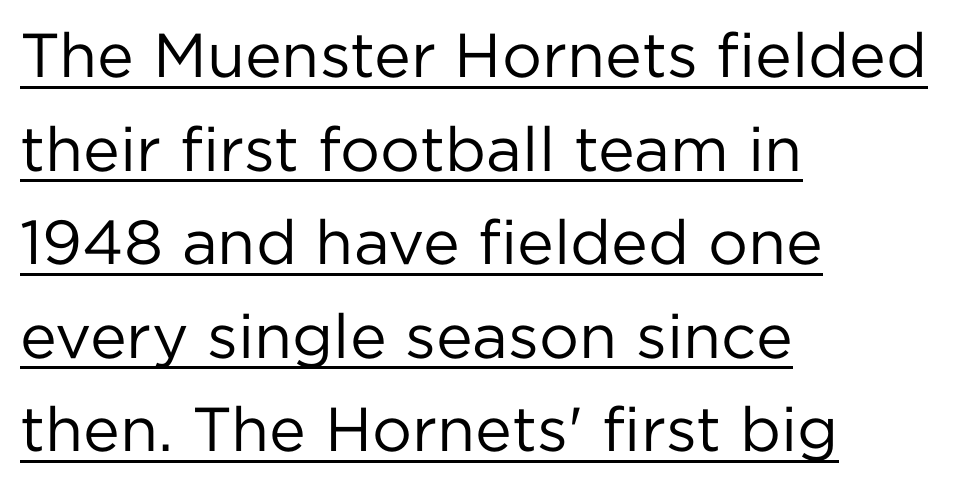
Q: Is the text bold? A: No.
Q: Is the text italic (slanted)? A: No, it is upright.
Q: Is the typeface a serif or a sans-serif typeface? A: Sans-serif.
Q: Is the text underlined? A: Yes.
Q: How is the paragraph aligned? A: Left-aligned.
Q: Is the spacing between letters normal or unusually wide? A: Normal.
Q: Is the spacing between lines tight, normal or loose? A: Normal.
Q: Width (condensed, normal, or wide)? A: Normal.
Q: Stroke contrast? A: Low.
Q: x-height? A: Medium.
Q: Monospaced? A: No.
